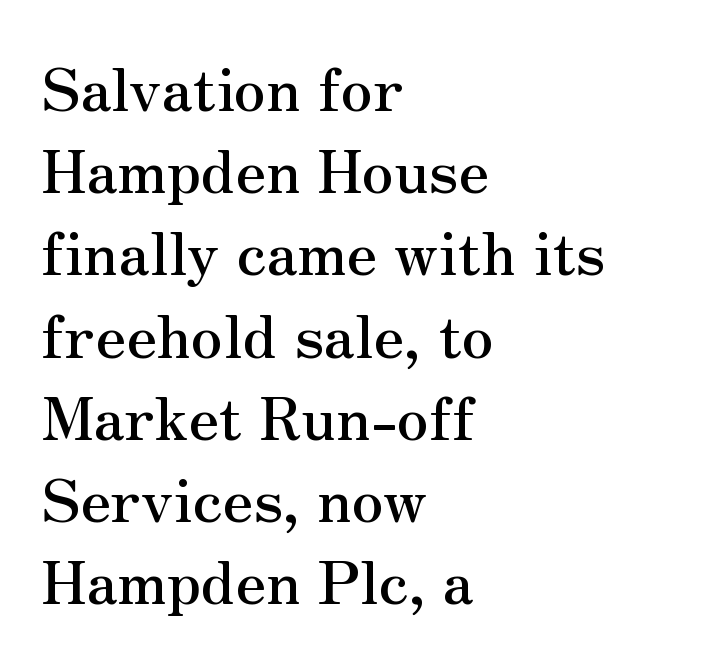
Q: Is the text italic (slanted)? A: No, it is upright.
Q: Is the typeface a serif or a sans-serif typeface? A: Serif.
Q: Is the text underlined? A: No.
Q: How is the paragraph aligned? A: Left-aligned.
Q: Is the spacing between letters normal or unusually wide? A: Normal.
Q: Is the spacing between lines tight, normal or loose? A: Normal.
Q: Width (condensed, normal, or wide)? A: Normal.
Q: Stroke contrast? A: Medium.
Q: x-height? A: Small.
Q: Monospaced? A: No.
